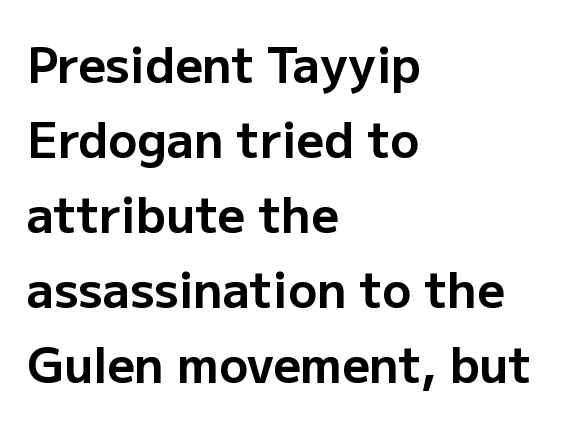
A typesetter would call this zero additional tracking. The block of text has a typical density, with ordinary space between rows. Typographically, this falls in the sans-serif category. The passage is arranged the way most books set body copy — flush left. The axis of the letterforms is exactly vertical. Underline: absent.
